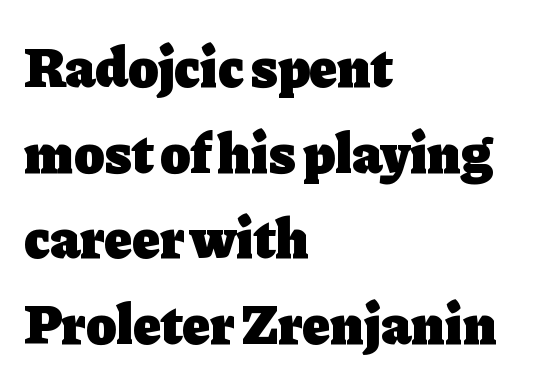
The image shows 56 px heavy serif type, upright; set left-aligned, normal line spacing (1.53x), normal letter spacing, not underlined; low stroke contrast and a medium x-height.
